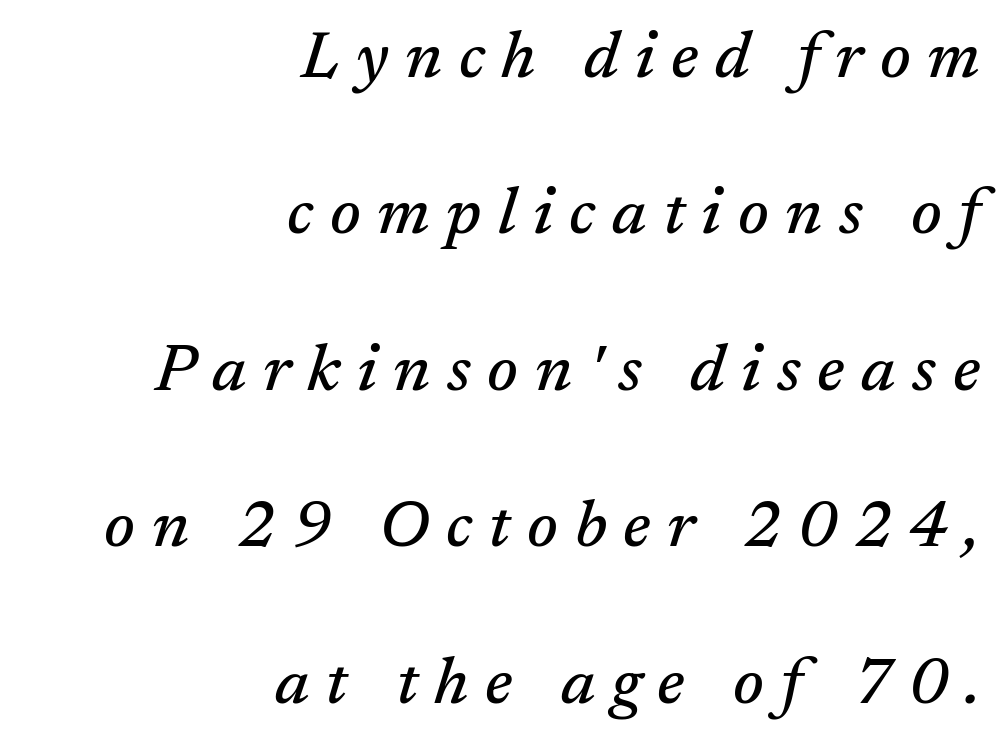
Q: Is the text italic (slanted)? A: Yes, it leans right by about 17 degrees.
Q: Is the typeface a serif or a sans-serif typeface? A: Serif.
Q: Is the text underlined? A: No.
Q: How is the paragraph aligned? A: Right-aligned.
Q: Is the spacing between letters normal or unusually wide? A: Unusually wide.
Q: Is the spacing between lines tight, normal or loose? A: Loose.
Q: Width (condensed, normal, or wide)? A: Normal.
Q: Stroke contrast? A: Medium.
Q: x-height? A: Medium.
Q: Monospaced? A: No.
